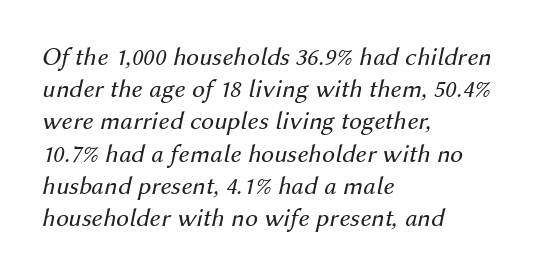
Leftover space on each line is placed entirely after the last word. Anything drawn beneath the words? Only blank space. The letters sit at their default tracking, neither squeezed nor spread. It's the slanting kind of type. The strokes carry an ordinary text weight at most.
